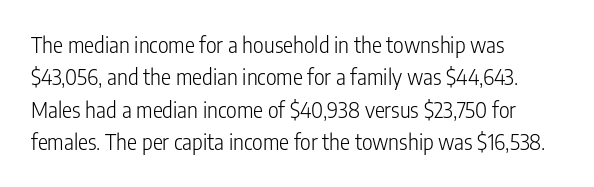
Q: Is the text bold? A: No.
Q: Is the text italic (slanted)? A: No, it is upright.
Q: Is the text underlined? A: No.
Q: How is the paragraph aligned? A: Left-aligned.
Q: Is the spacing between letters normal or unusually wide? A: Normal.
Q: Is the spacing between lines tight, normal or loose? A: Normal.
